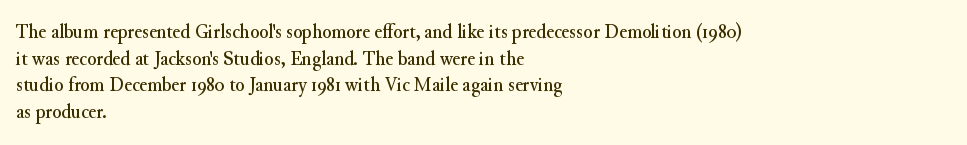
Q: Is the text italic (slanted)? A: No, it is upright.
Q: Is the text underlined? A: No.
Q: How is the paragraph aligned? A: Left-aligned.
Q: Is the spacing between letters normal or unusually wide? A: Normal.
Q: Is the spacing between lines tight, normal or loose? A: Normal.
